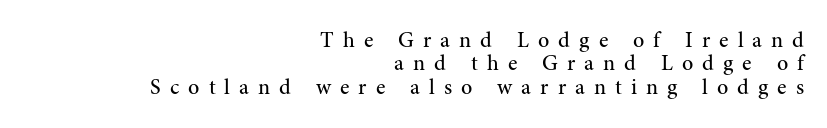
{"italic": "no", "bold": "no", "underline": "no", "align": "right", "line_spacing": "tight", "line_spacing_ratio": 1.06, "letter_spacing": "wide", "letter_spacing_em": 0.41, "glyph_px": 22}
